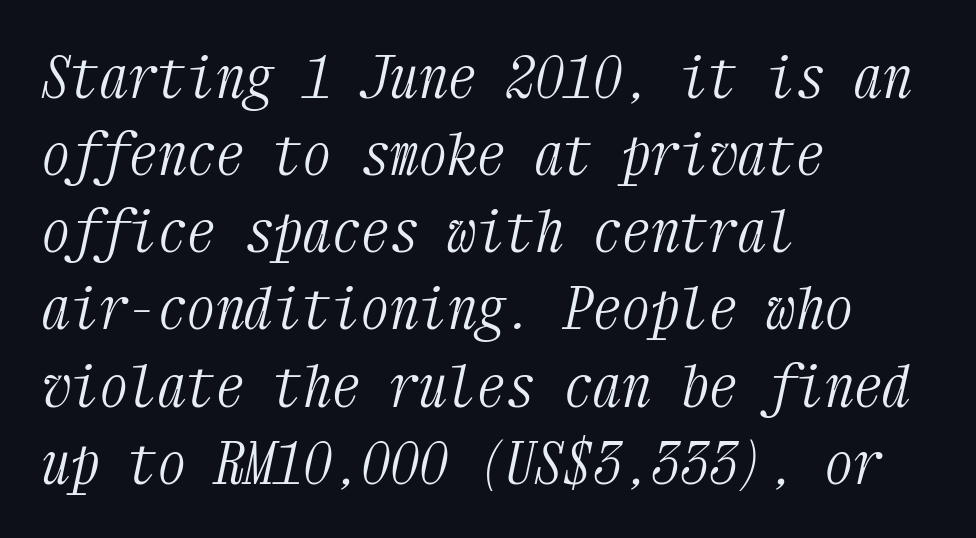
Q: Is the text bold? A: No.
Q: Is the text italic (slanted)? A: Yes, it leans right by about 12 degrees.
Q: Is the typeface a serif or a sans-serif typeface? A: Serif.
Q: Is the text underlined? A: No.
Q: How is the paragraph aligned? A: Left-aligned.
Q: Is the spacing between letters normal or unusually wide? A: Normal.
Q: Is the spacing between lines tight, normal or loose? A: Normal.
Q: Width (condensed, normal, or wide)? A: Condensed.
Q: Stroke contrast? A: Medium.
Q: x-height? A: Medium.
Q: Monospaced? A: Yes.
